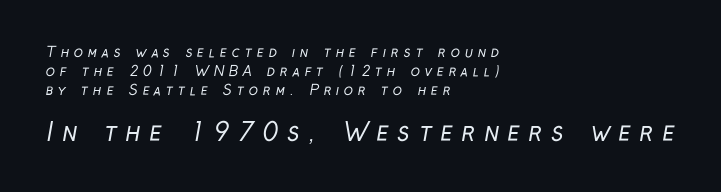
The image shows 25 px text type; set left-aligned, normal line spacing (1.34x), unusually wide letter spacing (+0.34 em), not underlined; the second (bottom) block is 1.79x larger.
